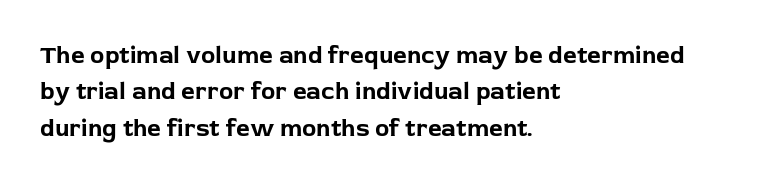
Q: Is the text bold? A: Yes.
Q: Is the text italic (slanted)? A: No, it is upright.
Q: Is the text underlined? A: No.
Q: How is the paragraph aligned? A: Left-aligned.
Q: Is the spacing between letters normal or unusually wide? A: Normal.
Q: Is the spacing between lines tight, normal or loose? A: Normal.
